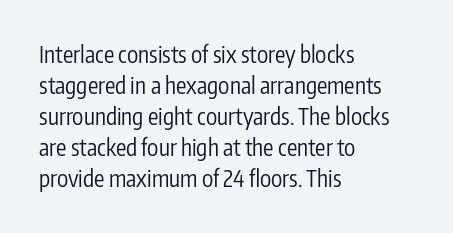
Posture: upright roman. The ragged edge is on the right, which tells us the setting is flush left. Reading down the column, the eye jumps a familiar distance to each next line. The specimen omits any rule beneath the text block's lines. The face looks like a standard text weight, possibly lighter.
